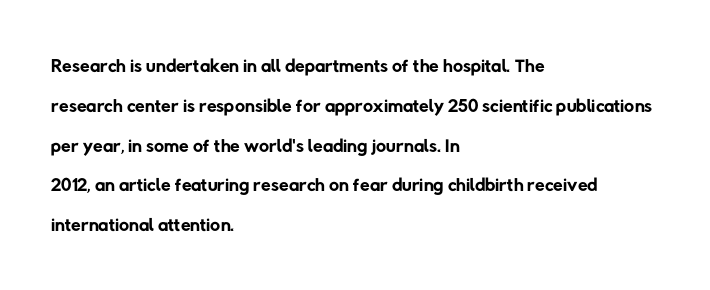
The image shows 28 px regular-weight sans-serif type; set left-aligned, normal line spacing (1.42x), normal letter spacing, not underlined; low stroke contrast and a medium x-height.
